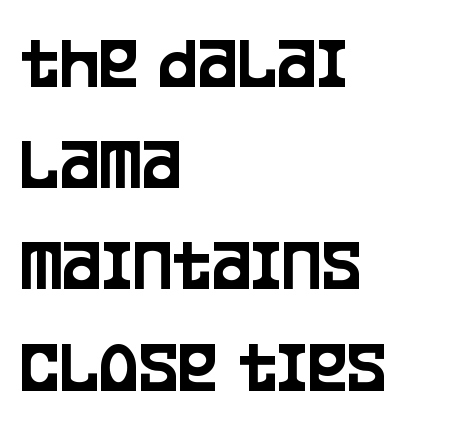
{"serif": "no", "italic": "no", "width": "condensed", "stroke_contrast": "low", "x_height": "large", "monospaced": "no", "underline": "no", "align": "left", "line_spacing": "normal", "line_spacing_ratio": 1.35, "letter_spacing": "normal", "letter_spacing_em": 0.0, "glyph_px": 75}
